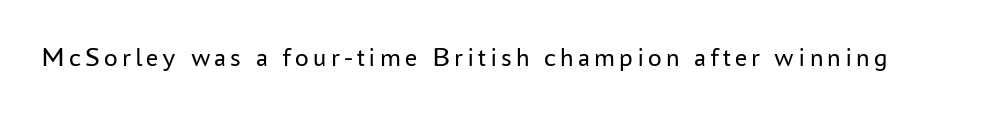
Q: Is the text bold? A: No.
Q: Is the text italic (slanted)? A: No, it is upright.
Q: Is the text underlined? A: No.
